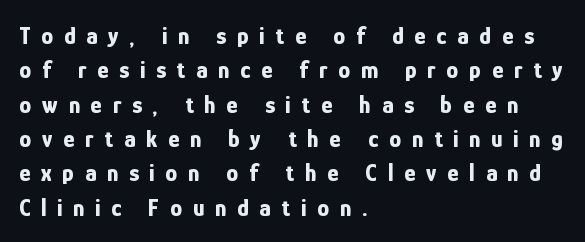
{"italic": "no", "bold": "yes", "underline": "no", "align": "left", "line_spacing": "normal", "line_spacing_ratio": 1.43, "letter_spacing": "wide", "letter_spacing_em": 0.45, "glyph_px": 24}
